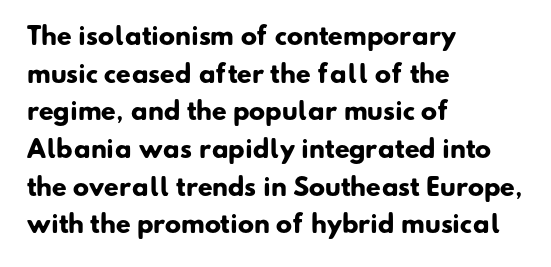
The image shows 24 px bold type; set left-aligned, normal line spacing (1.57x), normal letter spacing, not underlined.
